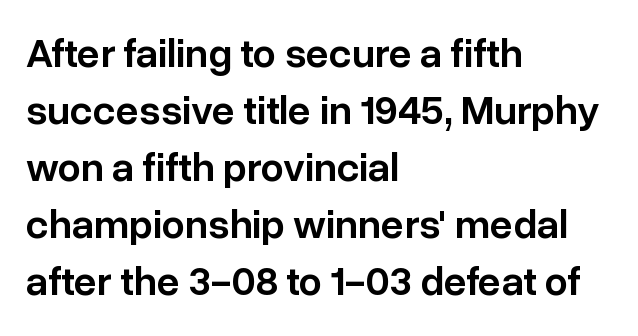
The space directly below the letters is spotless. Words appear dense and cohesive because spacing is normal. Set as a demibold, roughly 600 on the weight scale. Does the type have serifs? No, each stem ends abruptly. Vertical spacing — default. It's the straight-up-and-down kind of type.
